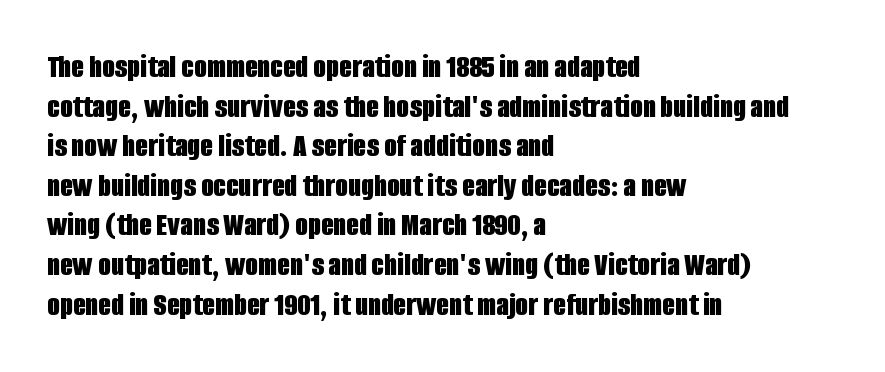
Q: Is the text bold? A: Yes.
Q: Is the text italic (slanted)? A: No, it is upright.
Q: Is the typeface a serif or a sans-serif typeface? A: Sans-serif.
Q: Is the text underlined? A: No.
Q: How is the paragraph aligned? A: Left-aligned.
Q: Is the spacing between letters normal or unusually wide? A: Normal.
Q: Width (condensed, normal, or wide)? A: Condensed.
Q: Stroke contrast? A: Low.
Q: x-height? A: Large.
Q: Monospaced? A: No.
